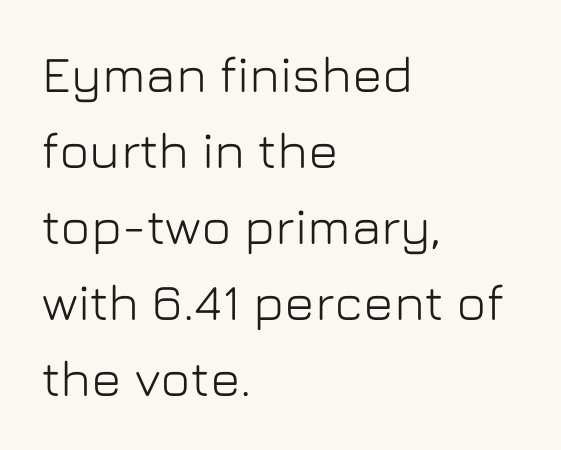
The vertical gap from one line to the next is medium. Nothing unusual about the tracking: characters are spaced as the font intends. The rendering uses natural spacing where letterforms have individual widths. The gap between lines stays unmarked. Regarding serifs, this sample does without them.
